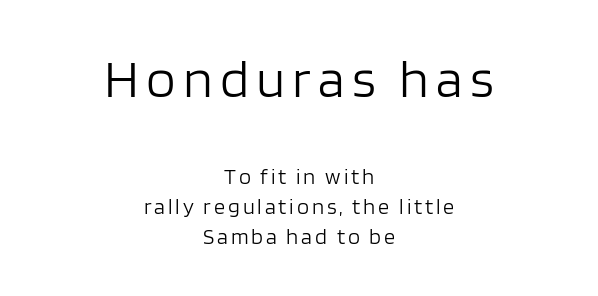
The image shows 54 px light sans-serif type, upright; set centered, normal line spacing (1.37x), not underlined; the first (top) block is 2.45x larger; low stroke contrast and a large x-height.
